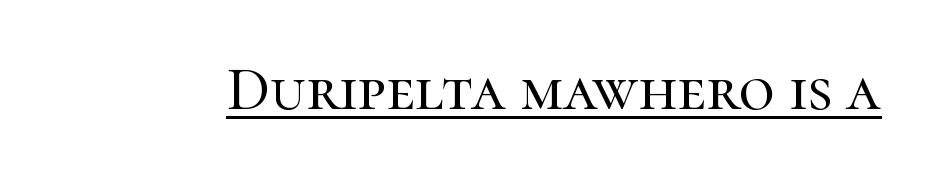
{"serif": "yes", "italic": "no", "width": "normal", "stroke_contrast": "high", "x_height": "medium", "monospaced": "no", "underline": "yes", "letter_spacing": "normal", "letter_spacing_em": 0.0, "glyph_px": 62}
